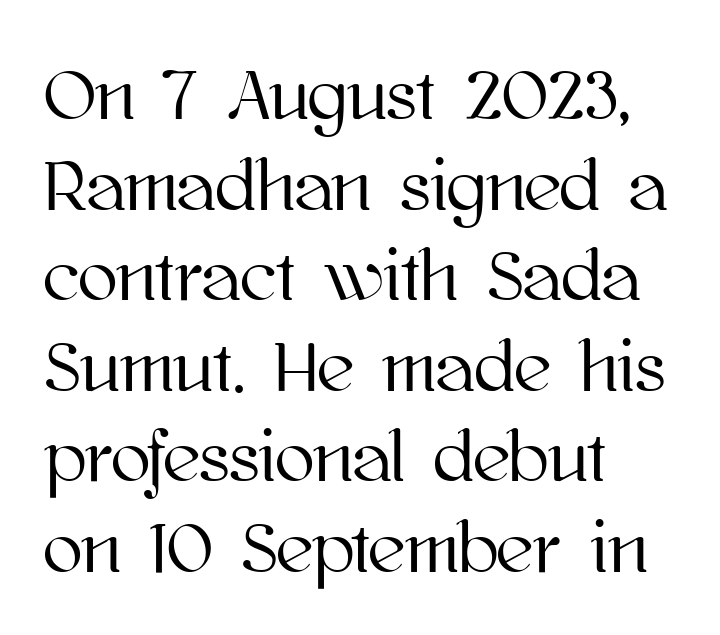
{"italic": "no", "width": "normal", "stroke_contrast": "high", "x_height": "medium", "monospaced": "no", "underline": "no", "align": "left", "line_spacing_ratio": 1.24, "letter_spacing": "normal", "letter_spacing_em": 0.0, "glyph_px": 73}
